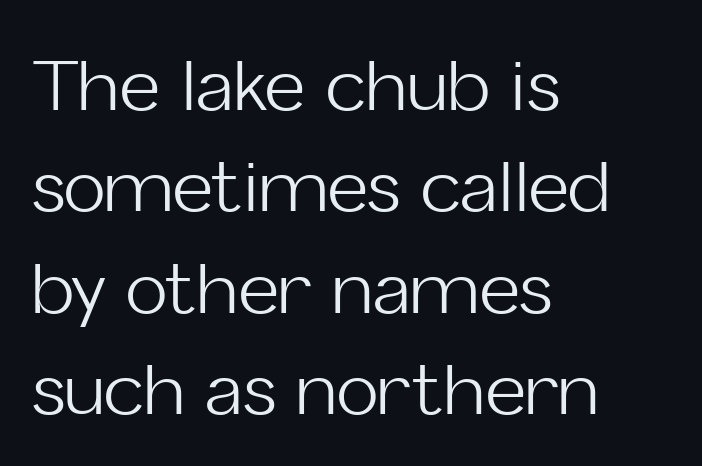
The image shows 70 px light sans-serif type, upright; set left-aligned, normal line spacing (1.45x), normal letter spacing, not underlined; low stroke contrast and a medium x-height.
